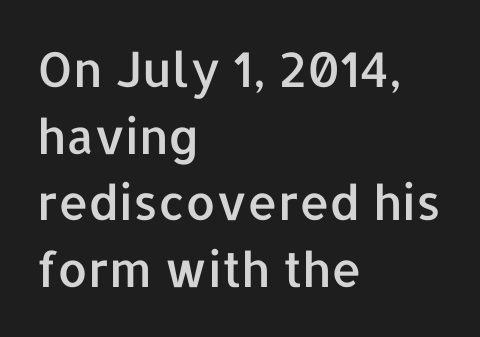
Q: Is the text italic (slanted)? A: No, it is upright.
Q: Is the typeface a serif or a sans-serif typeface? A: Sans-serif.
Q: Is the text underlined? A: No.
Q: How is the paragraph aligned? A: Left-aligned.
Q: Is the spacing between letters normal or unusually wide? A: Normal.
Q: Is the spacing between lines tight, normal or loose? A: Normal.
Q: Width (condensed, normal, or wide)? A: Normal.
Q: Stroke contrast? A: Low.
Q: x-height? A: Medium.
Q: Monospaced? A: No.
